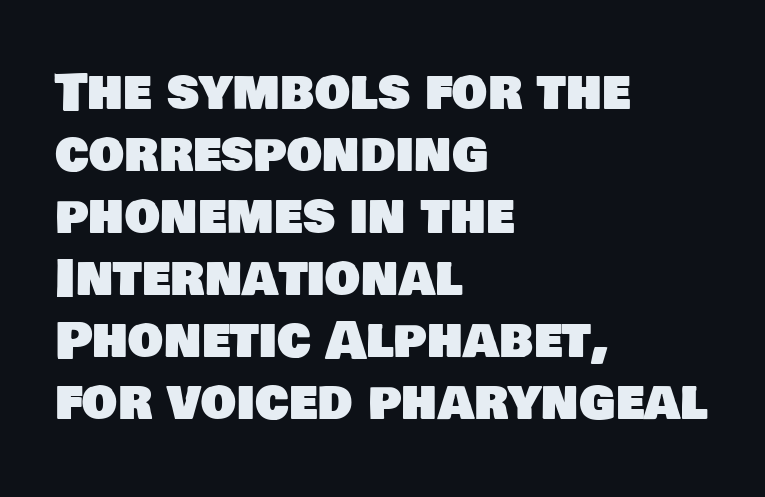
The passage shown has conventional tracking throughout. Think of a printed novel: that variable character pitch is what you see here. Unlike a traditional serif, this face leaves its strokes unadorned. The passage shown is not underscored anywhere.
